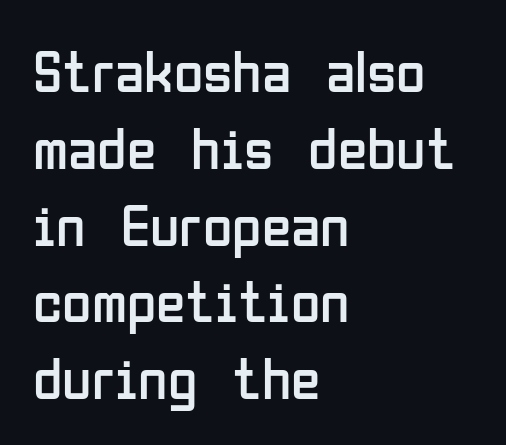
The image shows 60 px regular-weight, condensed sans-serif type, upright; set left-aligned, normal line spacing (1.28x), normal letter spacing, not underlined; low stroke contrast and a medium x-height.
